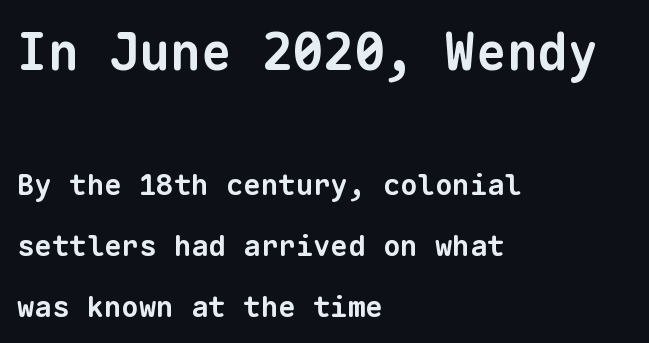
The font family rendered here belongs to the sans-serif group. Underline: absent. Leading is clearly above the norm, producing a sparse column. Scale decreases going downward across the two blocks. How heavy is the stroke? Heavy — this is a bold.
